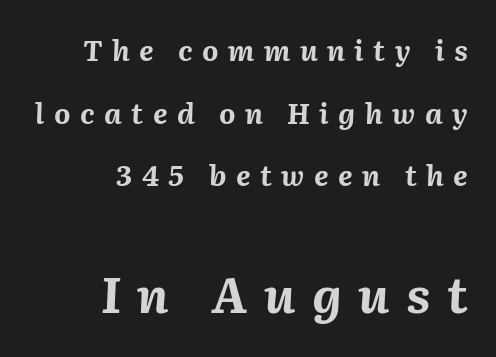
The image shows 49 px bold type, italic (leaning right); set right-aligned, loose line spacing (2.24x), unusually wide letter spacing (+0.34 em), not underlined; the second (bottom) block is 1.75x larger; medium stroke contrast and a medium x-height.
